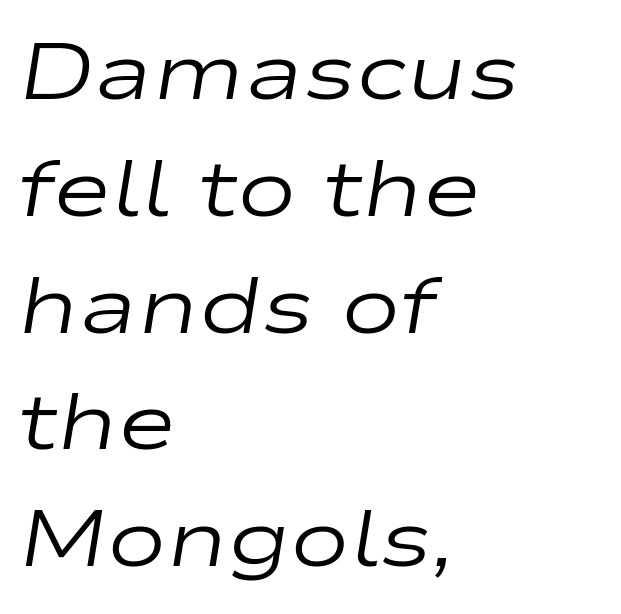
The image shows 80 px regular-weight, wide type, italic (leaning right); set left-aligned, normal line spacing (1.46x), normal letter spacing, not underlined; low stroke contrast and a medium x-height.
